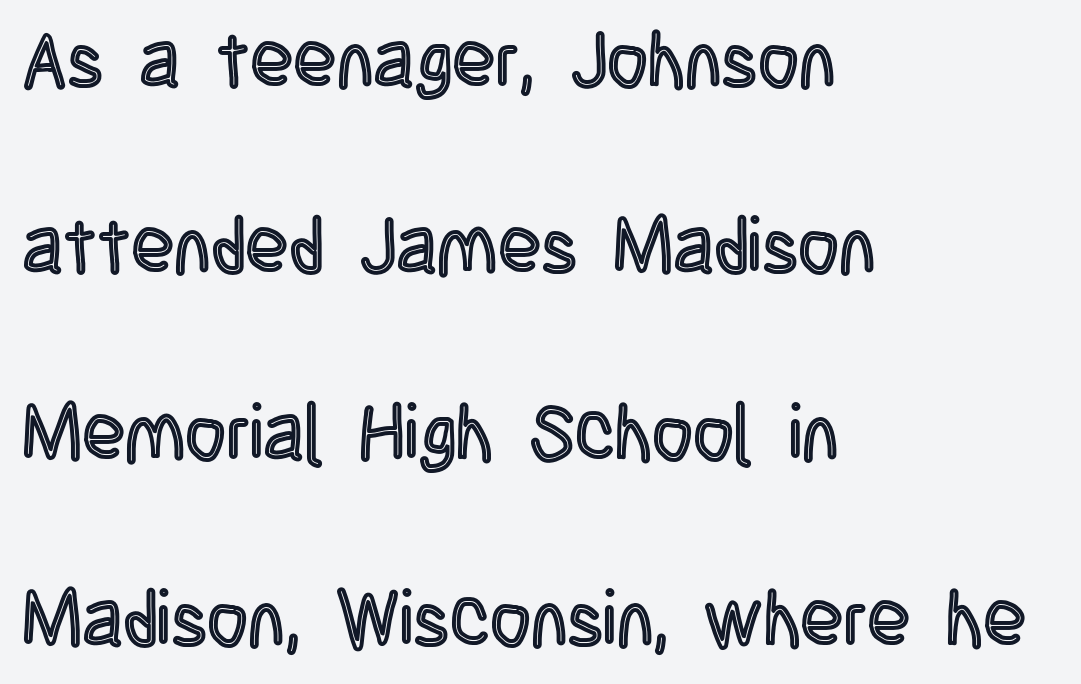
Q: Is the text italic (slanted)? A: No, it is upright.
Q: Is the text underlined? A: No.
Q: How is the paragraph aligned? A: Left-aligned.
Q: Is the spacing between letters normal or unusually wide? A: Normal.
Q: Is the spacing between lines tight, normal or loose? A: Loose.
Q: Width (condensed, normal, or wide)? A: Condensed.
Q: x-height? A: Large.
Q: Monospaced? A: No.
